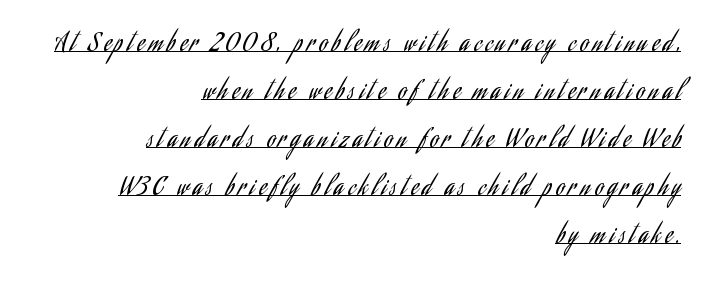
The image shows 24 px text type; set right-aligned, loose line spacing (2.0x), underlined.
